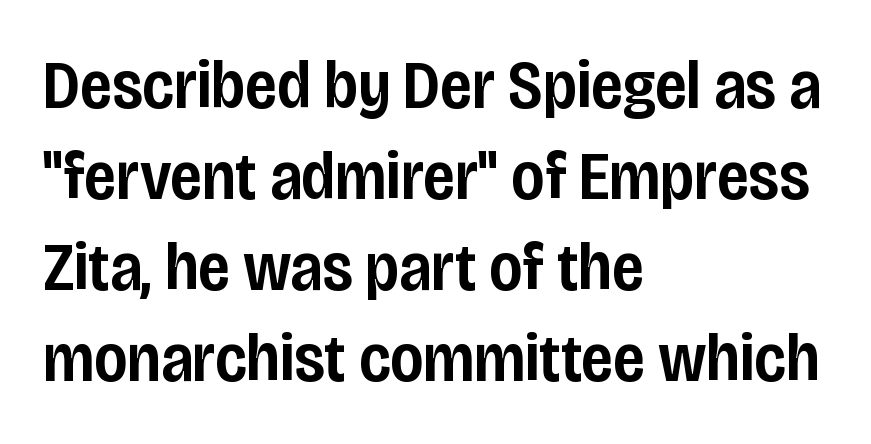
The image shows 69 px semibold, condensed sans-serif type, upright; set left-aligned, normal line spacing (1.32x), normal letter spacing, not underlined; low stroke contrast and a large x-height.
